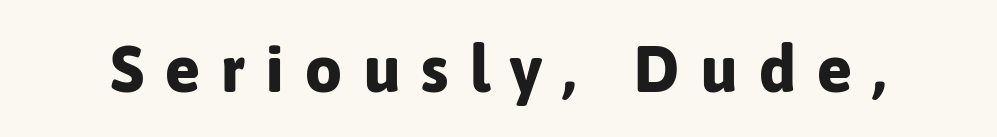
{"serif": "no", "italic": "no", "bold": "yes", "weight": "bold", "width": "normal", "stroke_contrast": "low", "x_height": "medium", "monospaced": "no", "underline": "no", "letter_spacing": "wide", "letter_spacing_em": 0.33, "glyph_px": 65}
